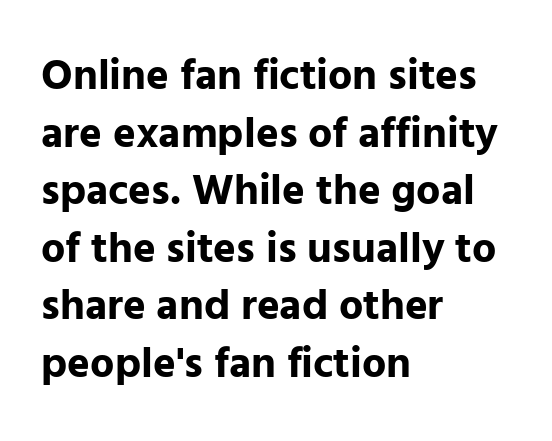
The image shows 43 px bold sans-serif type, upright; set left-aligned, normal line spacing (1.34x), normal letter spacing, not underlined; low stroke contrast and a medium x-height.
